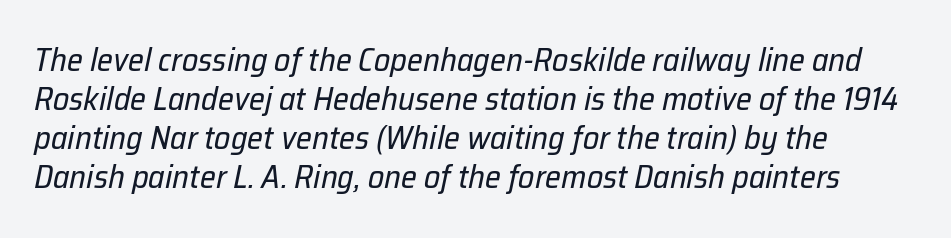
The image shows 32 px regular-weight type, italic (leaning right); set left-aligned, line spacing 1.22x, normal letter spacing, not underlined; low stroke contrast and a medium x-height.
